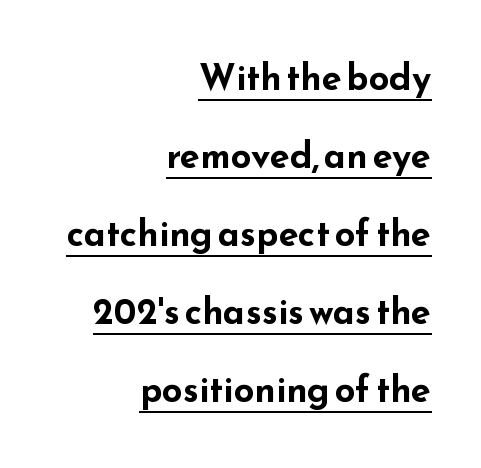
{"serif": "no", "italic": "no", "bold": "yes", "weight": "bold", "width": "wide", "stroke_contrast": "low", "x_height": "small", "monospaced": "no", "underline": "yes", "align": "right", "line_spacing": "loose", "line_spacing_ratio": 2.17, "letter_spacing": "normal", "letter_spacing_em": 0.0, "glyph_px": 36}
